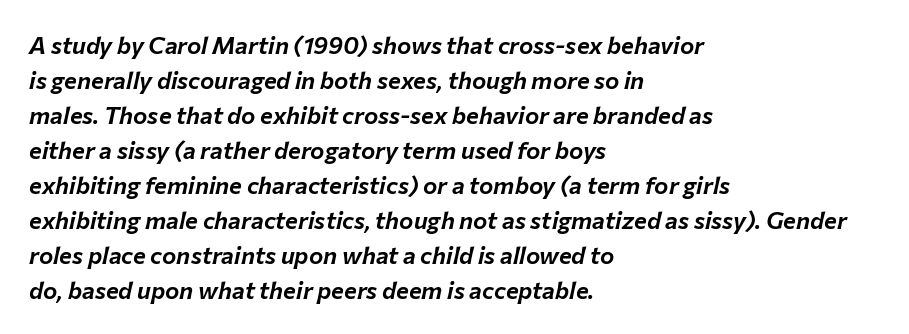
Q: Is the text italic (slanted)? A: Yes, it leans right by about 12 degrees.
Q: Is the text underlined? A: No.
Q: How is the paragraph aligned? A: Left-aligned.
Q: Is the spacing between letters normal or unusually wide? A: Normal.
Q: Is the spacing between lines tight, normal or loose? A: Normal.
